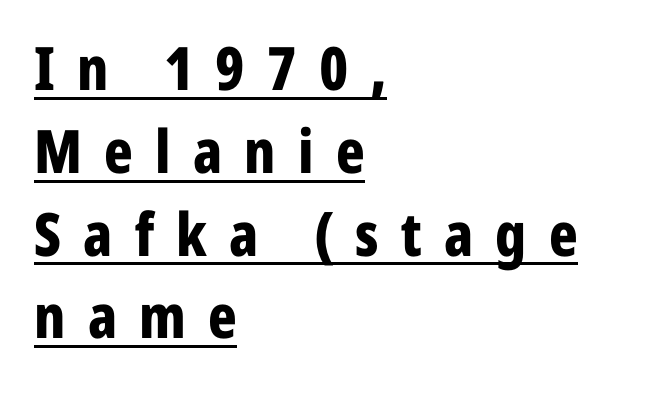
{"serif": "no", "italic": "no", "bold": "yes", "weight": "bold", "width": "condensed", "stroke_contrast": "low", "x_height": "medium", "monospaced": "no", "underline": "yes", "align": "left", "line_spacing": "normal", "line_spacing_ratio": 1.38, "letter_spacing": "wide", "letter_spacing_em": 0.37, "glyph_px": 60}
